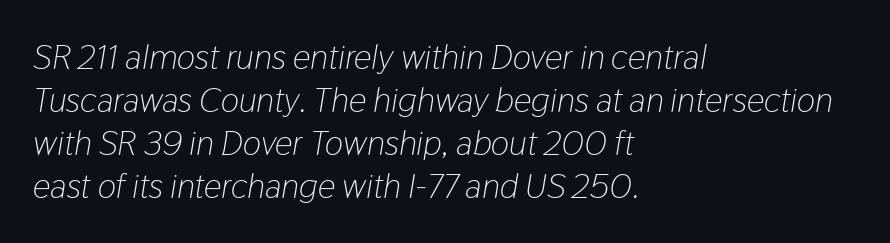
The zone under the glyphs is completely vacant. Here the designer chose a conventional face with non-uniform glyph widths. The rendering anchors every line to the left-hand side. The specimen reads as italic at a glance.
